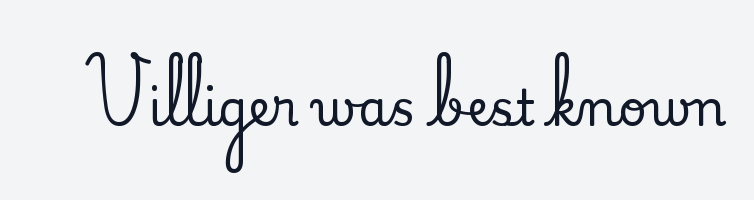
The image shows 49 px serif type, upright; set normal letter spacing, not underlined; medium stroke contrast and a small x-height.
